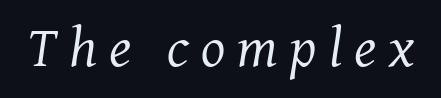
Q: Is the text bold? A: No.
Q: Is the text italic (slanted)? A: Yes, it leans right by about 7 degrees.
Q: Is the typeface a serif or a sans-serif typeface? A: Serif.
Q: Is the text underlined? A: No.
Q: Is the spacing between letters normal or unusually wide? A: Unusually wide.
Q: Width (condensed, normal, or wide)? A: Normal.
Q: Stroke contrast? A: Medium.
Q: x-height? A: Medium.
Q: Monospaced? A: No.
